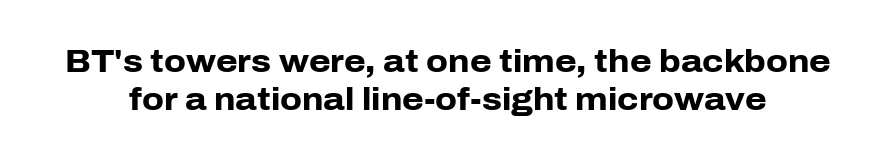
Each word holds together tightly as a unit, with standard inter-letter gaps. Set as a true bold cut, around the 700 mark. Check the space under the baseline: it is left empty. Font category for this specimen: sans-serif.
